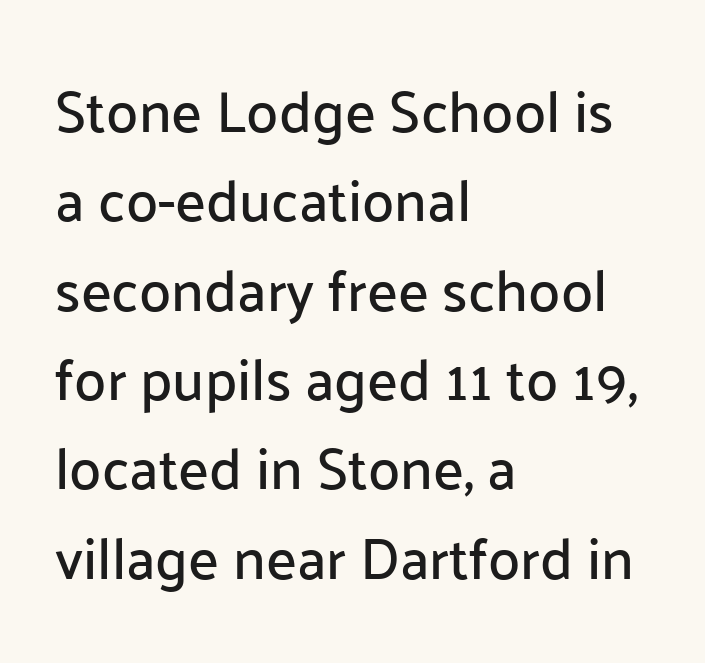
The face used here is rendered with its standard letterfit. Descenders hang freely into open space. This sample has the flowing, uneven cadence of proportional lettering. Nothing sits at the stroke ends, so this counts as sans-serif.
